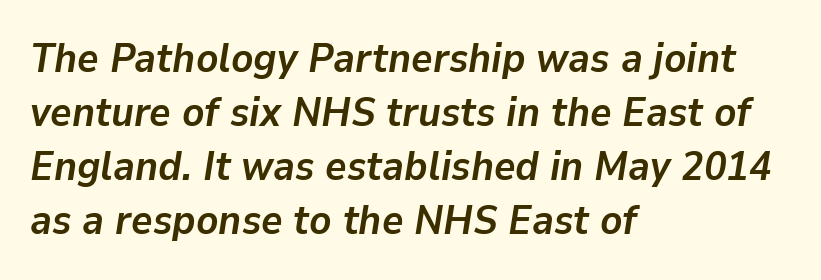
The image shows 41 px semibold type, italic (leaning right); set left-aligned, normal line spacing (1.32x), normal letter spacing, not underlined; low stroke contrast and a medium x-height.
